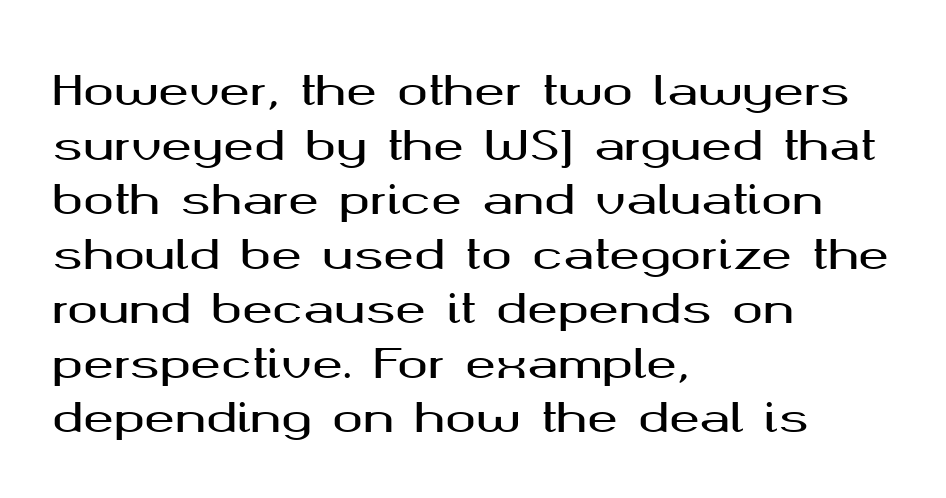
The image shows 41 px wide sans-serif type, upright; set left-aligned, normal line spacing (1.33x), normal letter spacing, not underlined; medium stroke contrast and a medium x-height.
